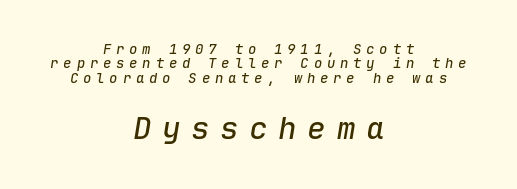
The image shows 31 px text type, italic (leaning right), monospaced; set centered, tight line spacing (1.03x), unusually wide letter spacing (+0.34 em), not underlined; the second (bottom) block is 2.21x larger; low stroke contrast and a medium x-height.
